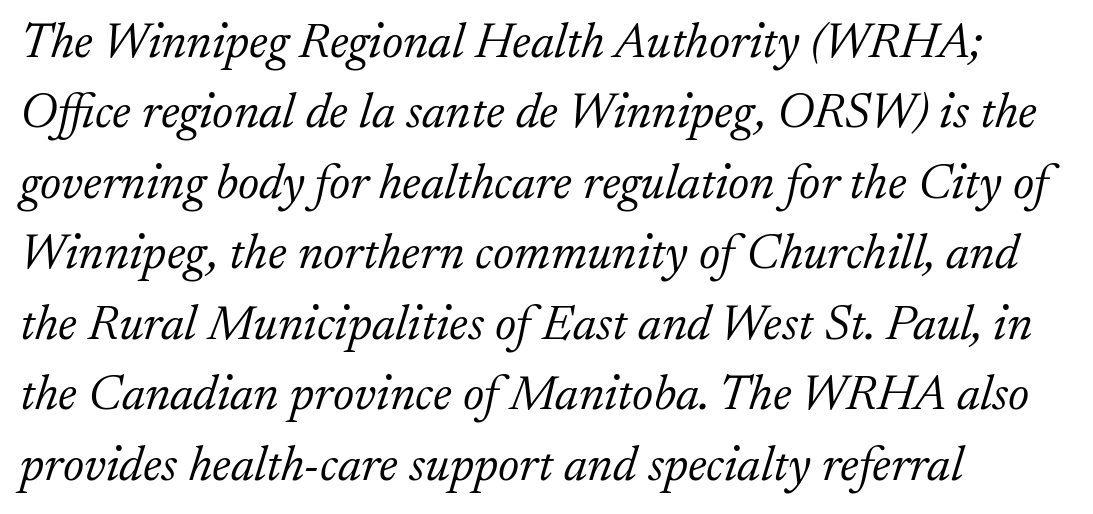
The typography opts for an oblique posture over an upright one. The paragraph shown leans on its left margin. The face used here is proportionally spaced, like ordinary book or web type. Vertical spacing — default.
